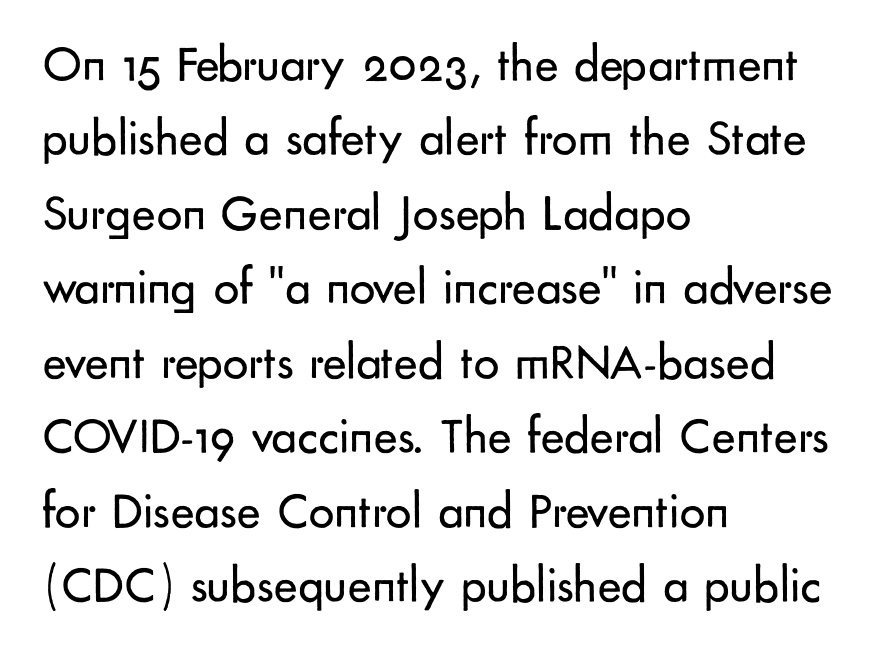
Q: Is the text bold? A: No.
Q: Is the text italic (slanted)? A: No, it is upright.
Q: Is the typeface a serif or a sans-serif typeface? A: Sans-serif.
Q: Is the text underlined? A: No.
Q: How is the paragraph aligned? A: Left-aligned.
Q: Is the spacing between letters normal or unusually wide? A: Normal.
Q: Is the spacing between lines tight, normal or loose? A: Normal.
Q: Width (condensed, normal, or wide)? A: Normal.
Q: Stroke contrast? A: Low.
Q: x-height? A: Small.
Q: Monospaced? A: No.
